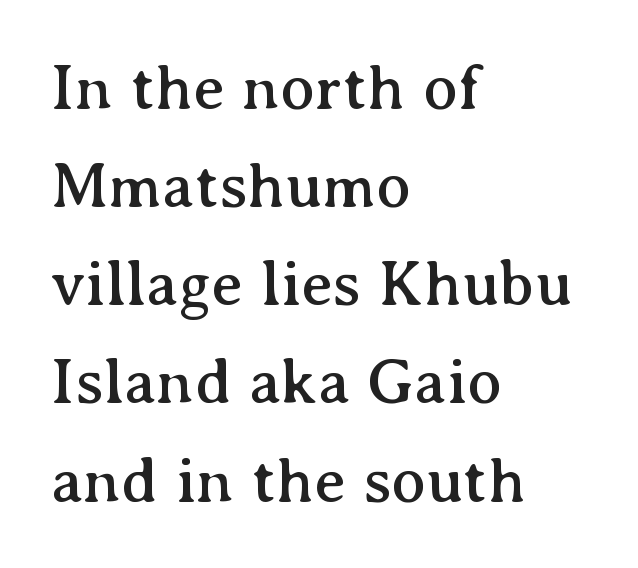
{"serif": "yes", "italic": "no", "width": "normal", "stroke_contrast": "medium", "x_height": "medium", "monospaced": "no", "underline": "no", "align": "left", "line_spacing": "normal", "line_spacing_ratio": 1.51, "letter_spacing": "normal", "letter_spacing_em": 0.0, "glyph_px": 65}
